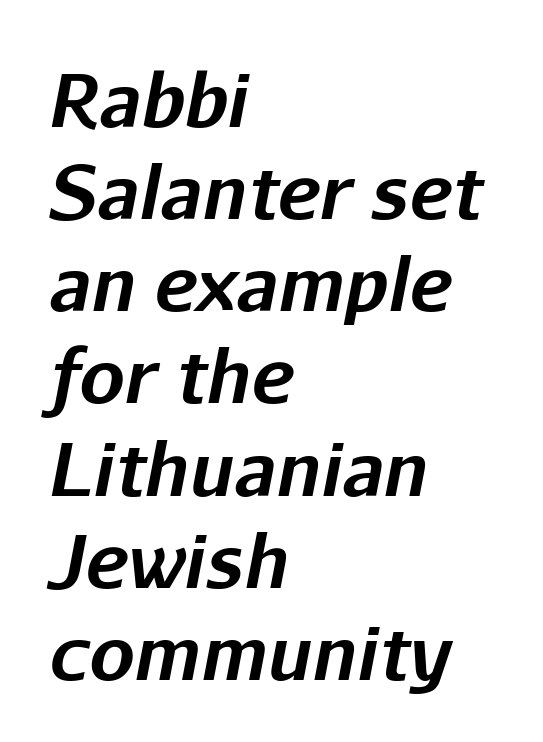
The image shows 72 px bold type, italic (leaning right); set left-aligned, normal line spacing (1.28x), normal letter spacing, not underlined; low stroke contrast and a medium x-height.
